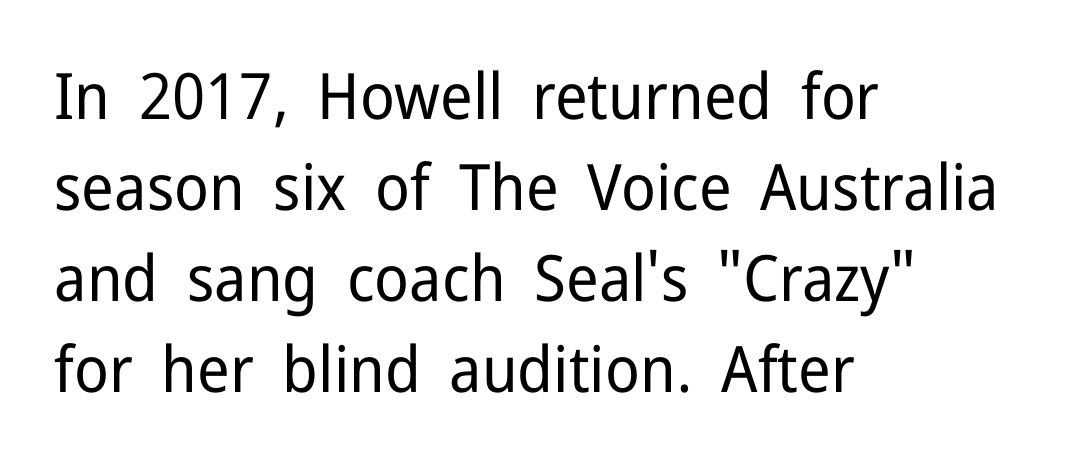
{"serif": "no", "italic": "no", "bold": "no", "weight": "regular", "width": "normal", "stroke_contrast": "low", "x_height": "medium", "monospaced": "no", "underline": "no", "align": "left", "line_spacing": "normal", "line_spacing_ratio": 1.42, "letter_spacing": "normal", "letter_spacing_em": 0.0, "glyph_px": 64}
